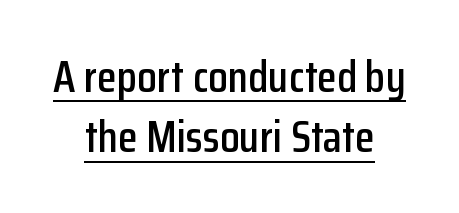
Q: Is the text italic (slanted)? A: No, it is upright.
Q: Is the typeface a serif or a sans-serif typeface? A: Sans-serif.
Q: Is the text underlined? A: Yes.
Q: How is the paragraph aligned? A: Centered.
Q: Is the spacing between letters normal or unusually wide? A: Normal.
Q: Is the spacing between lines tight, normal or loose? A: Normal.
Q: Width (condensed, normal, or wide)? A: Condensed.
Q: Stroke contrast? A: Low.
Q: x-height? A: Medium.
Q: Monospaced? A: No.
